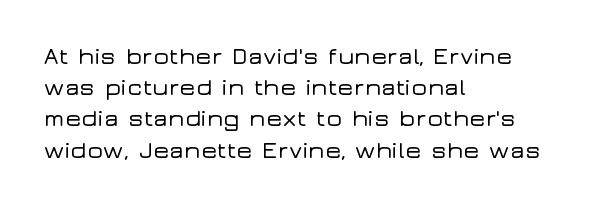
Q: Is the text italic (slanted)? A: No, it is upright.
Q: Is the text underlined? A: No.
Q: How is the paragraph aligned? A: Left-aligned.
Q: Is the spacing between letters normal or unusually wide? A: Normal.
Q: Is the spacing between lines tight, normal or loose? A: Normal.
